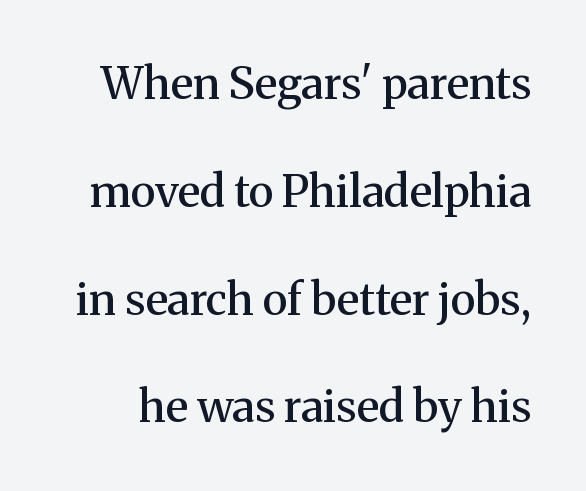
{"serif": "yes", "italic": "no", "bold": "semi", "weight": "semibold", "width": "normal", "stroke_contrast": "medium", "x_height": "medium", "monospaced": "no", "underline": "no", "line_spacing": "loose", "line_spacing_ratio": 2.45, "letter_spacing": "normal", "letter_spacing_em": 0.0, "glyph_px": 44}
